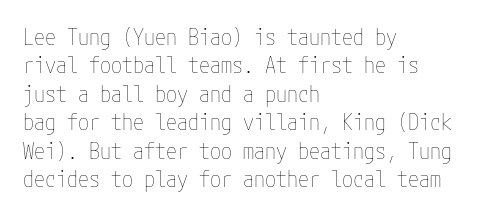
{"italic": "no", "bold": "no", "underline": "no", "align": "left", "line_spacing": "normal", "line_spacing_ratio": 1.29, "letter_spacing": "normal", "letter_spacing_em": 0.0, "glyph_px": 22}
